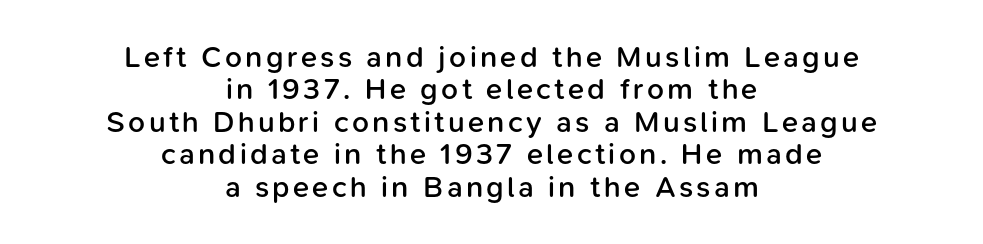
Q: Is the text bold? A: Semi-bold.
Q: Is the text italic (slanted)? A: No, it is upright.
Q: Is the typeface a serif or a sans-serif typeface? A: Sans-serif.
Q: Is the text underlined? A: No.
Q: How is the paragraph aligned? A: Centered.
Q: Is the spacing between lines tight, normal or loose? A: Tight.
Q: Width (condensed, normal, or wide)? A: Normal.
Q: Stroke contrast? A: Low.
Q: x-height? A: Medium.
Q: Monospaced? A: No.
